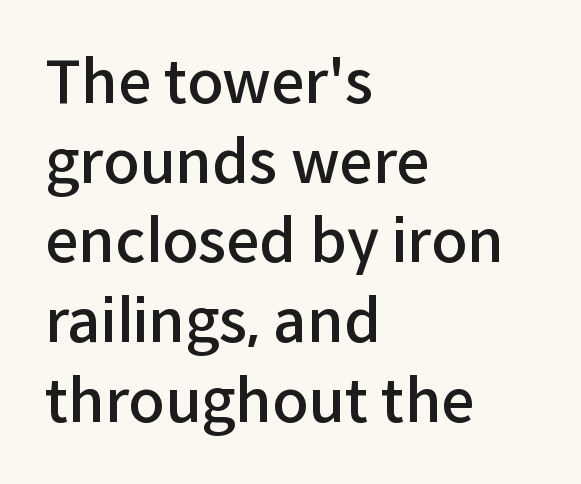
{"serif": "no", "italic": "no", "bold": "semi", "weight": "semibold", "width": "normal", "stroke_contrast": "low", "x_height": "medium", "monospaced": "no", "underline": "no", "align": "left", "line_spacing": "normal", "line_spacing_ratio": 1.35, "letter_spacing": "normal", "letter_spacing_em": 0.0, "glyph_px": 59}
